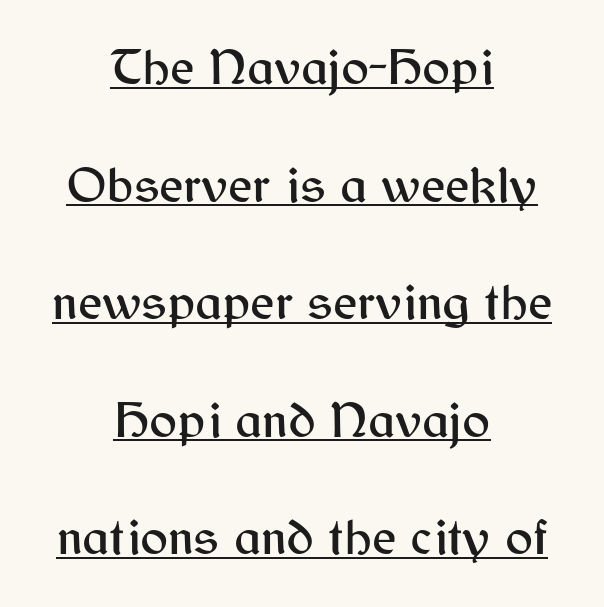
A rule runs beneath these lines of type. Character widths vary here, with narrow letters taking less room than wide ones. In CSS terms this would be text-align: center. Quick note: not italic, upright.
